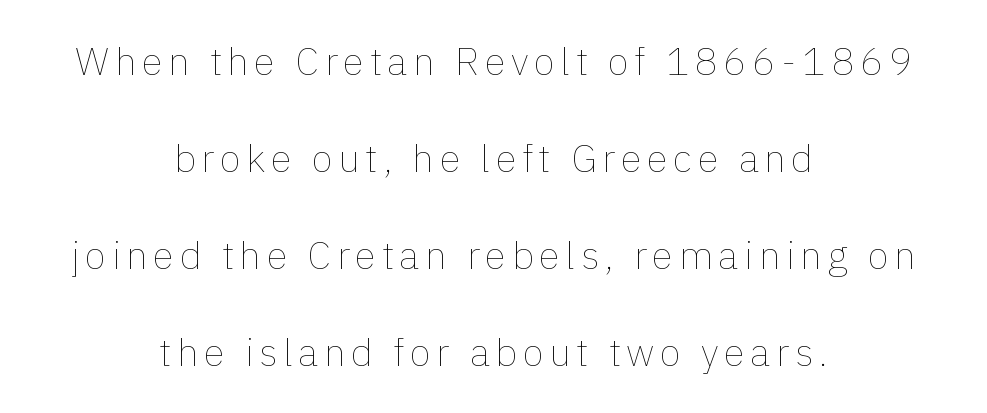
Q: Is the text bold? A: No.
Q: Is the text italic (slanted)? A: No, it is upright.
Q: Is the text underlined? A: No.
Q: How is the paragraph aligned? A: Centered.
Q: Is the spacing between lines tight, normal or loose? A: Loose.
Q: Width (condensed, normal, or wide)? A: Normal.
Q: x-height? A: Medium.
Q: Monospaced? A: No.
